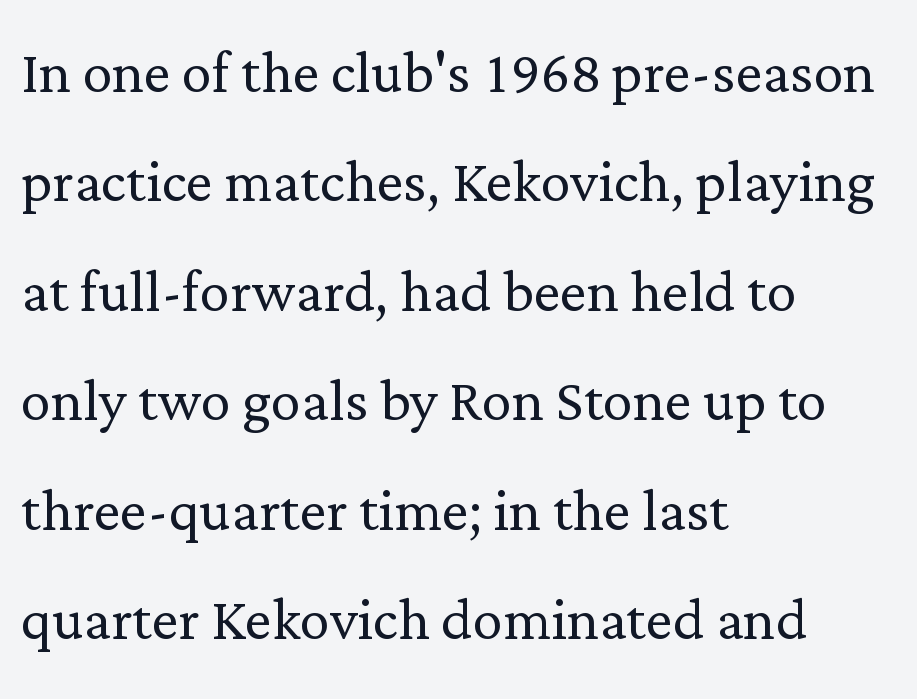
Q: Is the text bold? A: No.
Q: Is the text italic (slanted)? A: No, it is upright.
Q: Is the typeface a serif or a sans-serif typeface? A: Serif.
Q: Is the text underlined? A: No.
Q: How is the paragraph aligned? A: Left-aligned.
Q: Is the spacing between letters normal or unusually wide? A: Normal.
Q: Is the spacing between lines tight, normal or loose? A: Normal.
Q: Width (condensed, normal, or wide)? A: Normal.
Q: Stroke contrast? A: Low.
Q: x-height? A: Medium.
Q: Monospaced? A: No.
